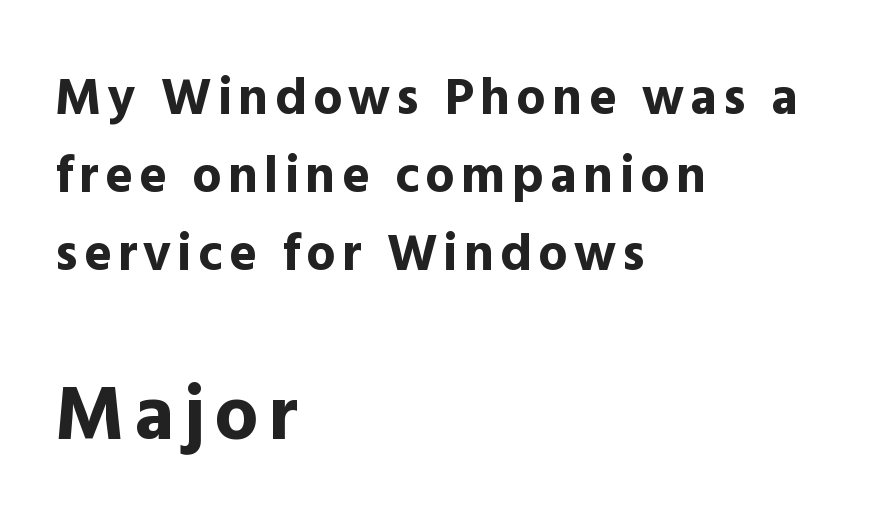
These lines are set flush left with a ragged right edge. Characters remain perfectly vertical along every line. Students, this is bold: see how much ink each stroke carries. Descenders hang freely into open space. This sample keeps an unexceptional amount of space between lines. Size contrast runs from small at the top to large at the bottom.
